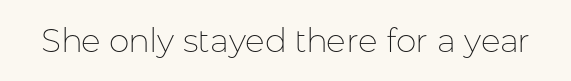
Q: Is the text bold? A: No.
Q: Is the text italic (slanted)? A: No, it is upright.
Q: Is the typeface a serif or a sans-serif typeface? A: Sans-serif.
Q: Is the text underlined? A: No.
Q: Is the spacing between letters normal or unusually wide? A: Normal.
Q: Width (condensed, normal, or wide)? A: Normal.
Q: Stroke contrast? A: Low.
Q: x-height? A: Medium.
Q: Monospaced? A: No.
